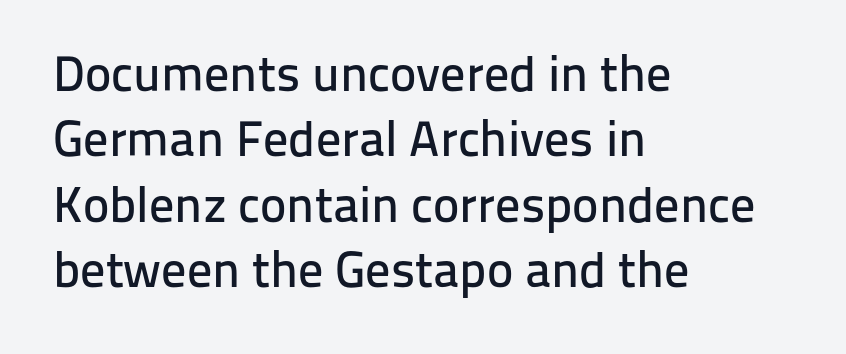
Q: Is the text italic (slanted)? A: No, it is upright.
Q: Is the typeface a serif or a sans-serif typeface? A: Sans-serif.
Q: Is the text underlined? A: No.
Q: How is the paragraph aligned? A: Left-aligned.
Q: Is the spacing between letters normal or unusually wide? A: Normal.
Q: Is the spacing between lines tight, normal or loose? A: Normal.
Q: Width (condensed, normal, or wide)? A: Normal.
Q: Stroke contrast? A: Low.
Q: x-height? A: Medium.
Q: Monospaced? A: No.
